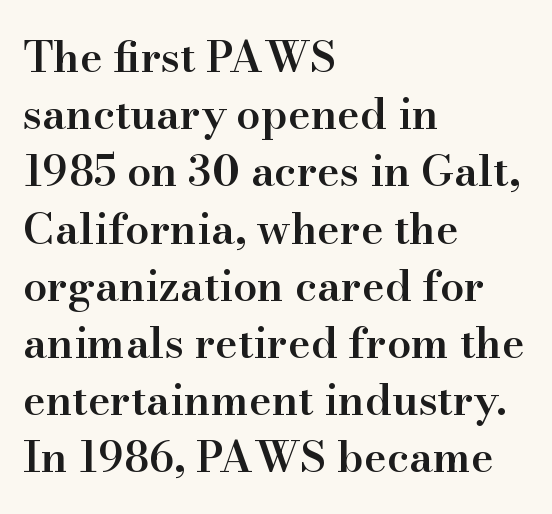
Its strokes are somewhat broadened, the hallmark of semibold type. Here the designer chose a conventional face with non-uniform glyph widths. Yep, those are serifs on the letters. Check the space under the baseline: it is left empty.
